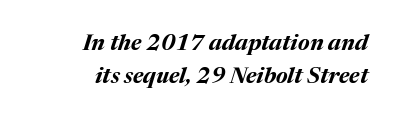
Q: Is the text bold? A: Yes.
Q: Is the text italic (slanted)? A: Yes, it leans right by about 17 degrees.
Q: Is the text underlined? A: No.
Q: How is the paragraph aligned? A: Right-aligned.
Q: Is the spacing between letters normal or unusually wide? A: Normal.
Q: Is the spacing between lines tight, normal or loose? A: Normal.
